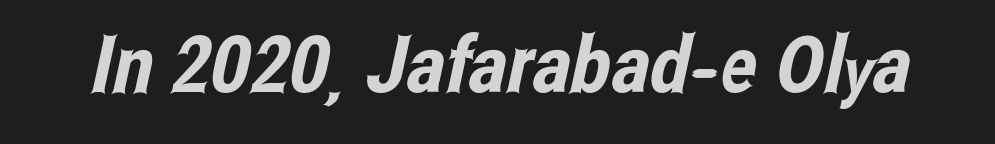
The image shows 79 px condensed sans-serif type; set normal letter spacing, not underlined; low stroke contrast and a medium x-height.
